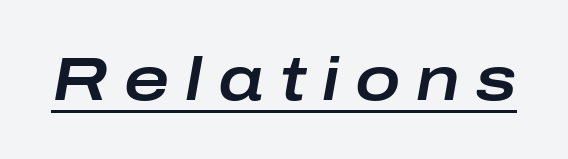
{"italic": "yes", "lean": "right", "slant_degrees": 10, "width": "wide", "stroke_contrast": "low", "x_height": "medium", "monospaced": "no", "underline": "yes", "letter_spacing": "wide", "letter_spacing_em": 0.26, "glyph_px": 61}
